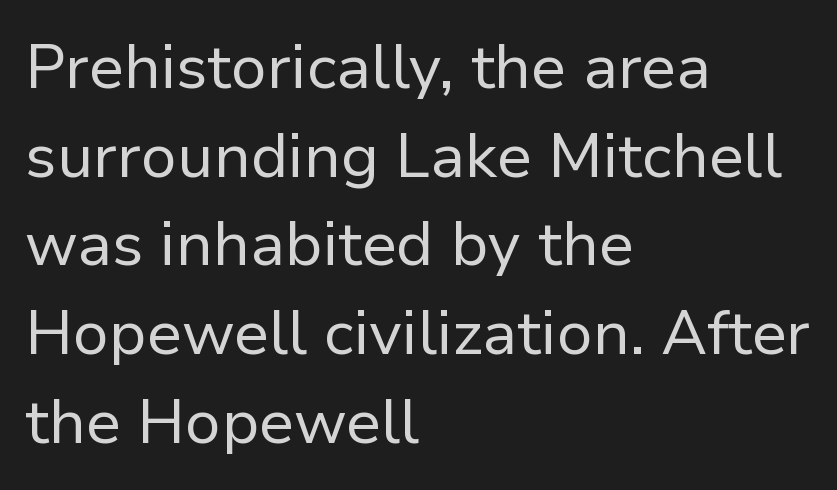
{"serif": "no", "italic": "no", "bold": "no", "weight": "regular", "width": "normal", "stroke_contrast": "low", "x_height": "medium", "monospaced": "no", "underline": "no", "align": "left", "line_spacing": "normal", "line_spacing_ratio": 1.43, "letter_spacing": "normal", "letter_spacing_em": 0.0, "glyph_px": 62}
